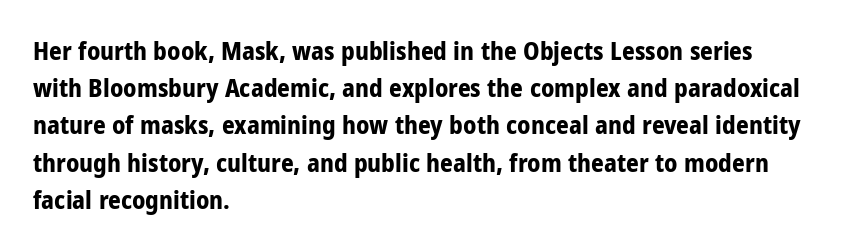
Q: Is the text bold? A: Yes.
Q: Is the text italic (slanted)? A: No, it is upright.
Q: Is the text underlined? A: No.
Q: How is the paragraph aligned? A: Left-aligned.
Q: Is the spacing between letters normal or unusually wide? A: Normal.
Q: Is the spacing between lines tight, normal or loose? A: Normal.
